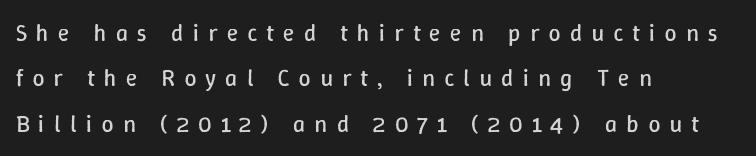
Q: Is the text bold? A: No.
Q: Is the text italic (slanted)? A: No, it is upright.
Q: Is the text underlined? A: No.
Q: How is the paragraph aligned? A: Left-aligned.
Q: Is the spacing between letters normal or unusually wide? A: Unusually wide.
